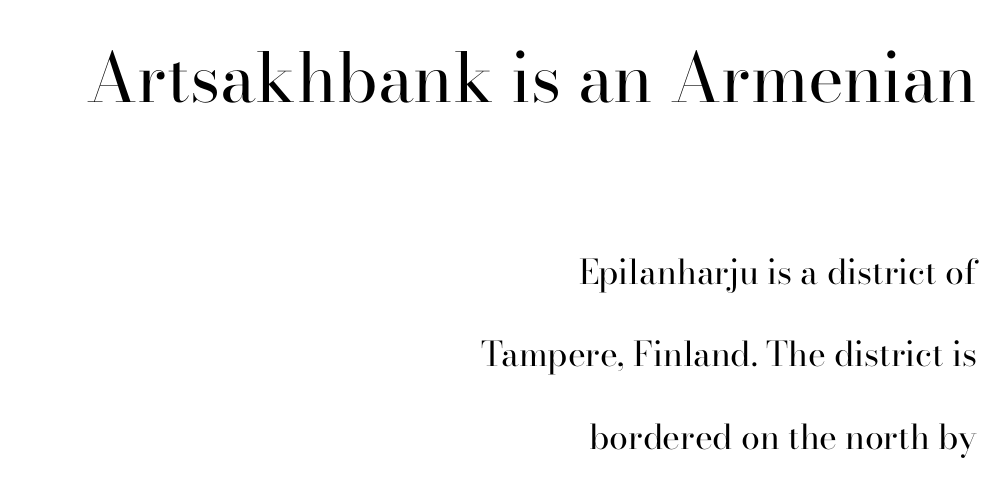
You could fit nearly another row in the gap between these rows. Check where the strokes stop: tiny serifs finish them off. Rule under the text: the space is simply empty. The cut favours lightness, reaching ordinary text weight at its darkest. The letters advance in unequal steps, a hallmark of proportional type. Posture: straight, roman, zero tilt.
